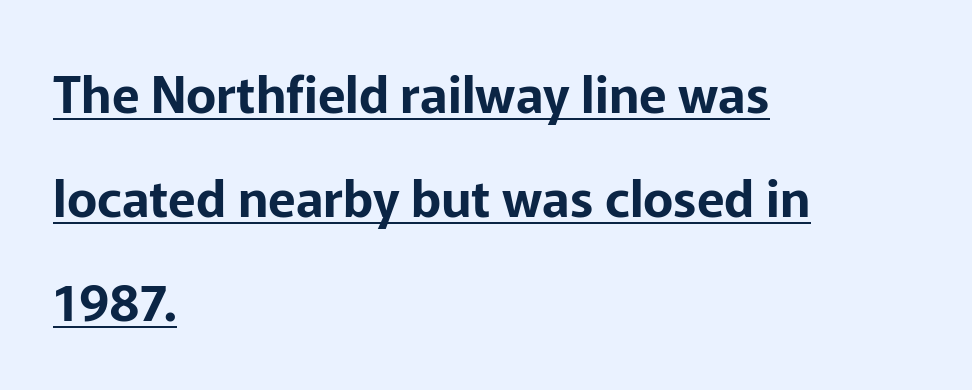
The image shows 51 px sans-serif type, upright; set left-aligned, loose line spacing (2.04x), normal letter spacing, underlined; low stroke contrast and a medium x-height.
